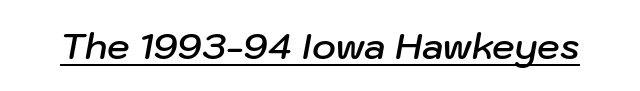
{"italic": "yes", "lean": "right", "slant_degrees": 10, "bold": "semi", "weight": "semibold", "width": "normal", "stroke_contrast": "low", "x_height": "medium", "monospaced": "no", "underline": "yes", "letter_spacing": "normal", "letter_spacing_em": 0.0, "glyph_px": 36}
